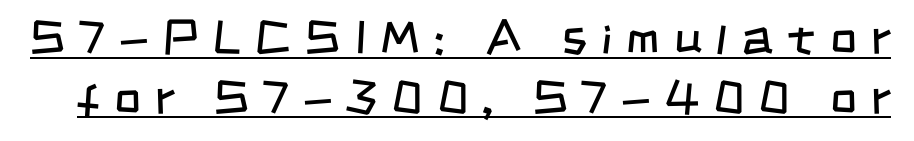
The image shows 47 px regular-weight, condensed sans-serif type; set normal line spacing (1.27x), unusually wide letter spacing (+0.3 em), underlined; low stroke contrast and a large x-height.
